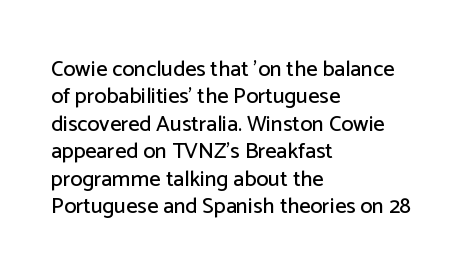
Q: Is the text italic (slanted)? A: No, it is upright.
Q: Is the text underlined? A: No.
Q: How is the paragraph aligned? A: Left-aligned.
Q: Is the spacing between letters normal or unusually wide? A: Normal.
Q: Is the spacing between lines tight, normal or loose? A: Normal.
